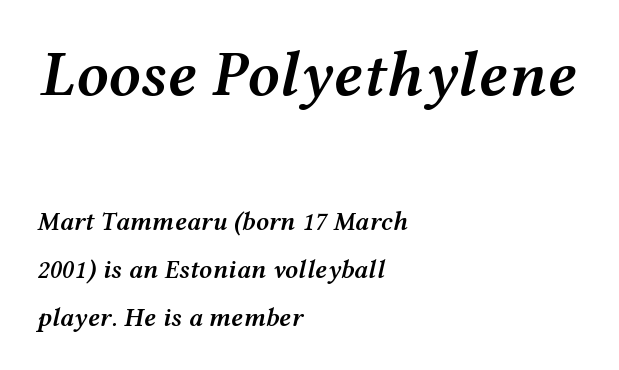
Q: Is the text bold? A: Semi-bold.
Q: Is the text italic (slanted)? A: Yes, it leans right by about 12 degrees.
Q: Is the text underlined? A: No.
Q: How is the paragraph aligned? A: Left-aligned.
Q: Is the spacing between letters normal or unusually wide? A: Normal.
Q: Which block of text is set in a larger size, the first (top) or the second (bottom)? A: The first (top) one.
Q: Width (condensed, normal, or wide)? A: Wide.
Q: Stroke contrast? A: Medium.
Q: x-height? A: Medium.
Q: Monospaced? A: No.
